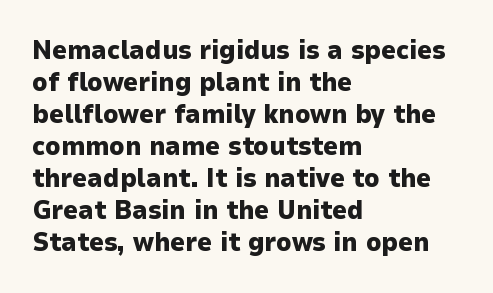
Alignment: flush left. A clean baseline with only descenders dipping below it. Vertical strokes here are truly vertical. Every letter is thick-stroked: bold, no question. A typesetter would call this zero additional tracking.
